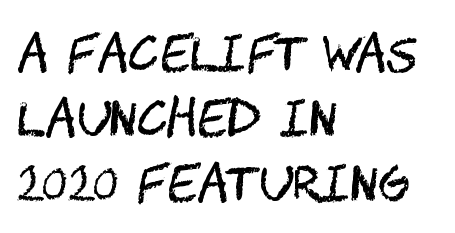
Q: Is the text bold? A: No.
Q: Is the text italic (slanted)? A: No, it is upright.
Q: Is the typeface a serif or a sans-serif typeface? A: Sans-serif.
Q: Is the text underlined? A: No.
Q: How is the paragraph aligned? A: Left-aligned.
Q: Is the spacing between letters normal or unusually wide? A: Normal.
Q: Is the spacing between lines tight, normal or loose? A: Normal.
Q: Width (condensed, normal, or wide)? A: Condensed.
Q: Stroke contrast? A: Medium.
Q: x-height? A: Large.
